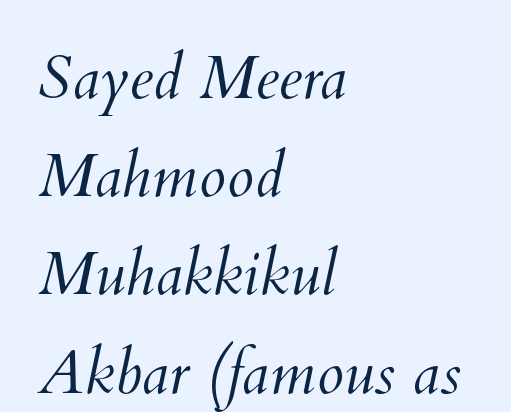
Q: Is the text bold? A: No.
Q: Is the text underlined? A: No.
Q: How is the paragraph aligned? A: Left-aligned.
Q: Is the spacing between letters normal or unusually wide? A: Normal.
Q: Is the spacing between lines tight, normal or loose? A: Normal.
Q: Width (condensed, normal, or wide)? A: Normal.
Q: Stroke contrast? A: Medium.
Q: x-height? A: Small.
Q: Monospaced? A: No.
